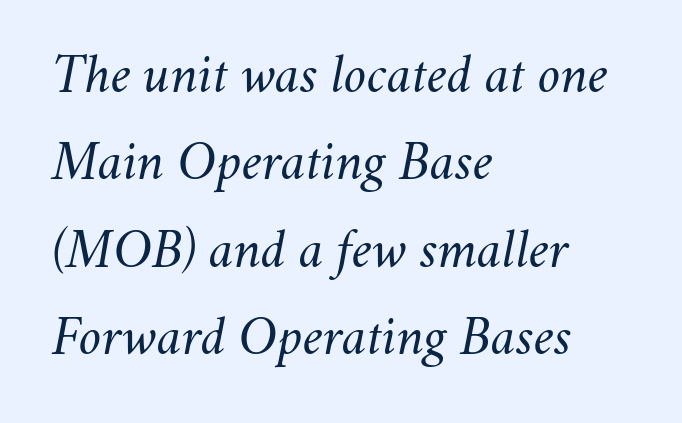
The image shows 55 px regular-weight type, italic (leaning right); set left-aligned, normal line spacing (1.59x), normal letter spacing, not underlined; medium stroke contrast and a small x-height.
